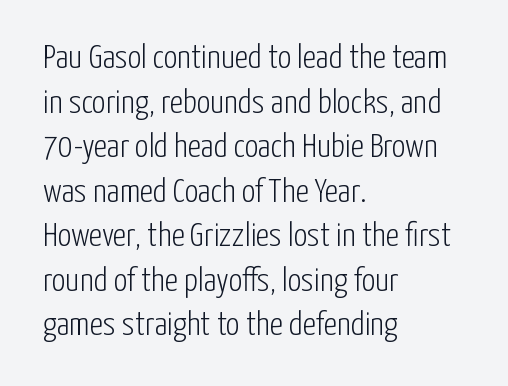
{"serif": "no", "italic": "no", "bold": "no", "weight": "light", "width": "condensed", "stroke_contrast": "low", "x_height": "medium", "monospaced": "no", "underline": "no", "align": "left", "line_spacing": "normal", "line_spacing_ratio": 1.31, "letter_spacing": "normal", "letter_spacing_em": 0.0, "glyph_px": 34}
